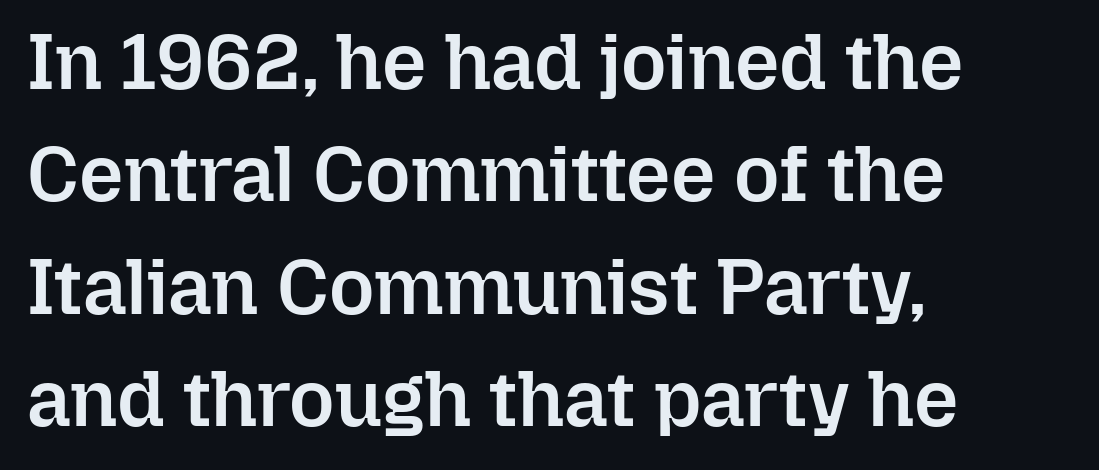
Inter-character spacing is left at the font's built-in metrics. Ordinary non-slanted type is in use. The letters advance in unequal steps, a hallmark of proportional type. The setting favours the left margin, as ordinary paragraphs usually do. Does the leading feel generous? No, just average.
